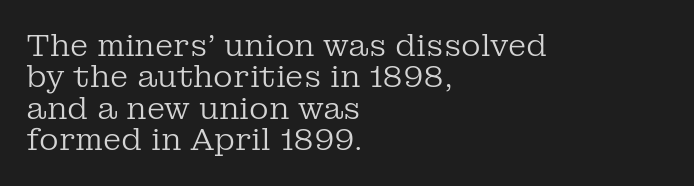
The passage shown is not underscored anywhere. Spacing between characters is what you'd get straight out of the box. The specimen reads as upright at a glance. Letters have the restrained weight of plain body copy at most.
